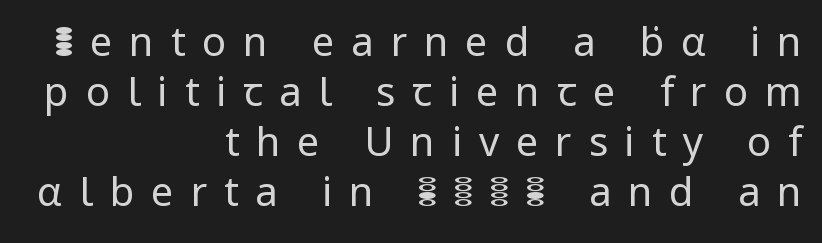
{"serif": "no", "italic": "no", "bold": "no", "weight": "regular", "width": "normal", "stroke_contrast": "low", "x_height": "medium", "monospaced": "no", "underline": "no", "align": "right", "line_spacing": "normal", "line_spacing_ratio": 1.25, "letter_spacing": "wide", "letter_spacing_em": 0.42, "glyph_px": 40}
